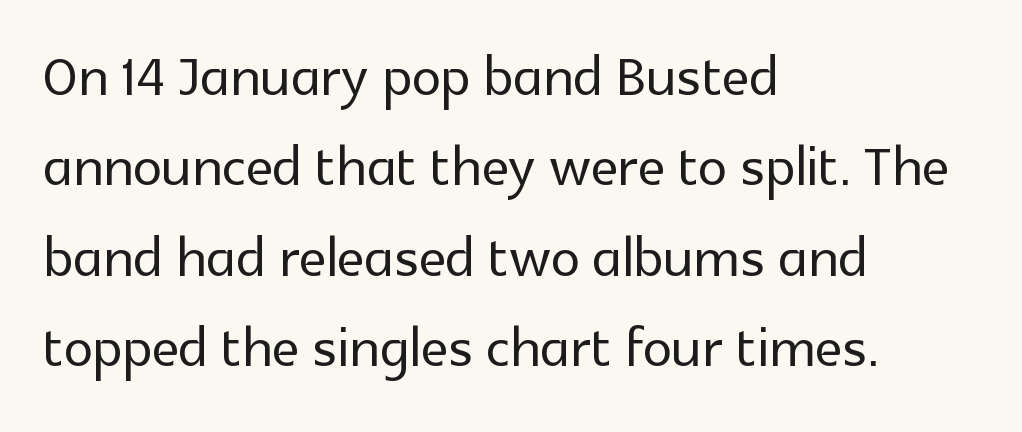
The image shows 74 px sans-serif type, upright; set left-aligned, line spacing 1.22x, normal letter spacing, not underlined; a medium x-height.
